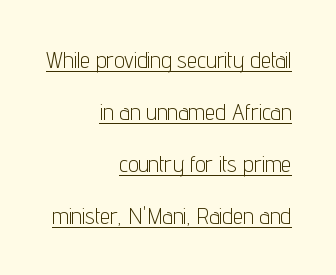
The image shows 23 px text type, upright; set right-aligned, loose line spacing (2.26x), normal letter spacing, underlined.
